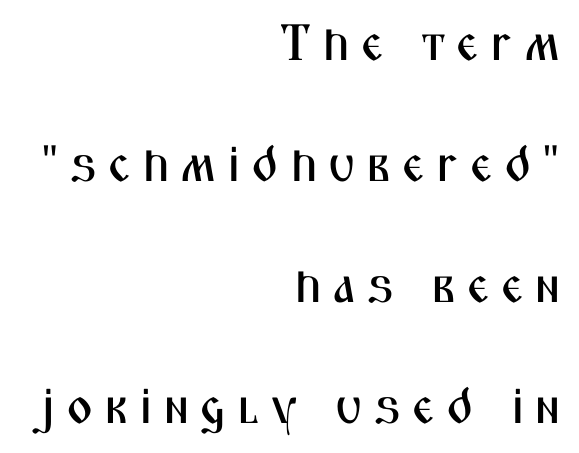
Leading is clearly above the norm, producing a sparse column. What stands out about the letter spacing? Its width — letters are far apart. The words here are not underlined. Do the letters lean? They stand straight.
